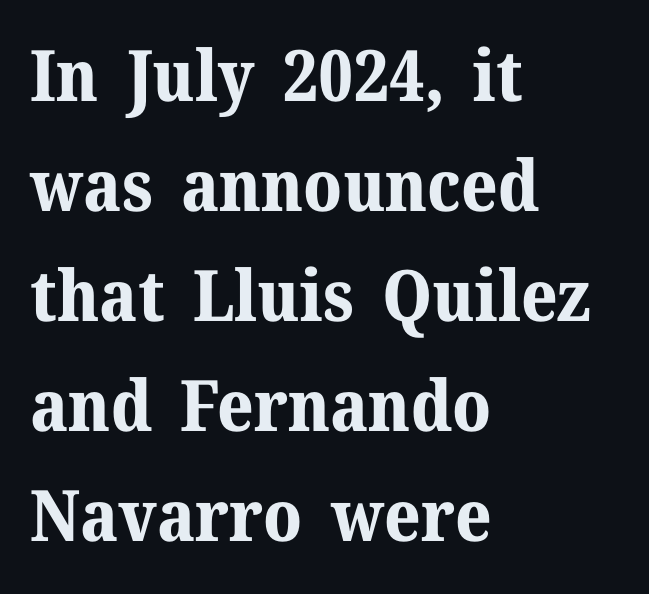
The image shows 71 px bold serif type, upright; set left-aligned, normal line spacing (1.55x), normal letter spacing, not underlined; medium stroke contrast and a medium x-height.
